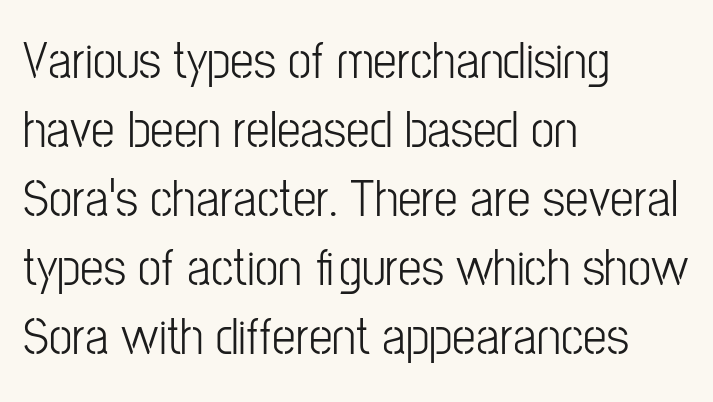
Q: Is the text bold? A: No.
Q: Is the text italic (slanted)? A: No, it is upright.
Q: Is the typeface a serif or a sans-serif typeface? A: Sans-serif.
Q: Is the text underlined? A: No.
Q: How is the paragraph aligned? A: Left-aligned.
Q: Is the spacing between letters normal or unusually wide? A: Normal.
Q: Is the spacing between lines tight, normal or loose? A: Normal.
Q: Width (condensed, normal, or wide)? A: Condensed.
Q: Stroke contrast? A: Low.
Q: x-height? A: Medium.
Q: Monospaced? A: No.
